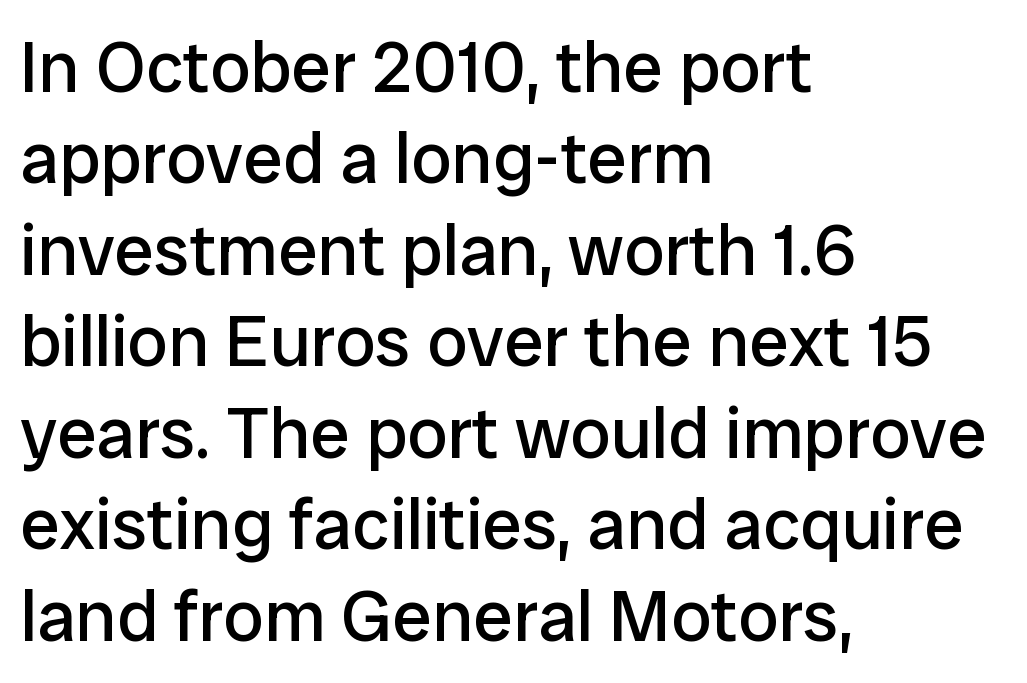
The image shows 72 px regular-weight sans-serif type, upright; set left-aligned, normal line spacing (1.27x), normal letter spacing, not underlined; low stroke contrast and a medium x-height.
